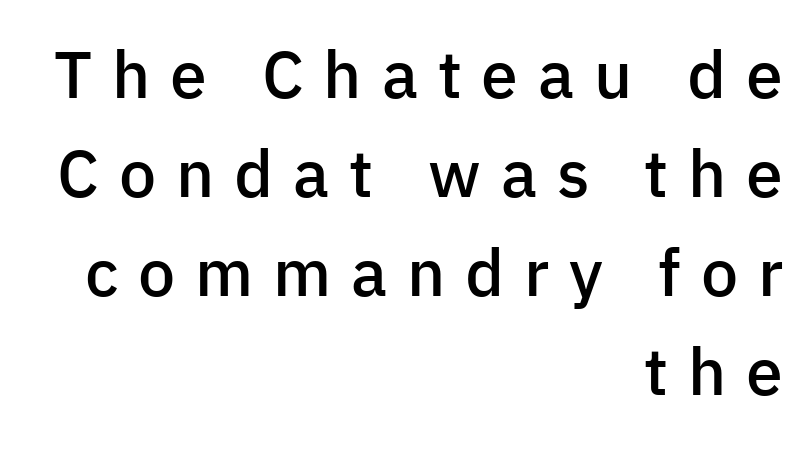
{"serif": "no", "italic": "no", "bold": "semi", "weight": "semibold", "width": "normal", "stroke_contrast": "low", "x_height": "medium", "monospaced": "no", "underline": "no", "align": "right", "line_spacing": "normal", "line_spacing_ratio": 1.5, "letter_spacing": "wide", "letter_spacing_em": 0.3, "glyph_px": 66}
